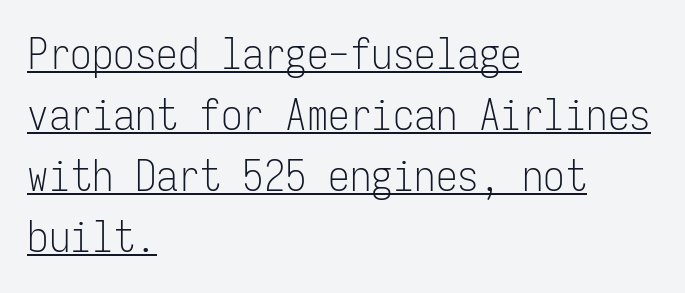
The image shows 43 px light, condensed sans-serif type, upright, monospaced; set left-aligned, normal line spacing (1.42x), normal letter spacing, underlined; low stroke contrast and a medium x-height.
